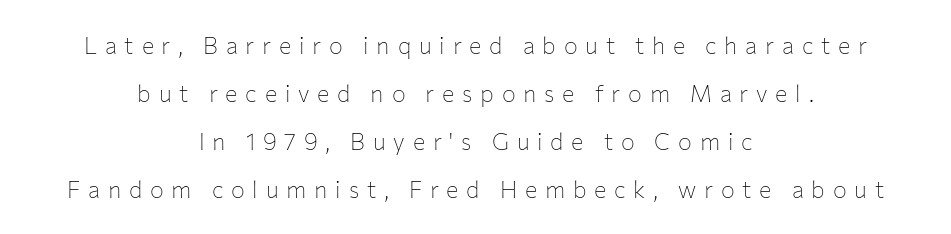
Descenders hang freely into open space. Compared with a flush-left layout, this one balances lines on the center instead. Rows of type keep a wide berth in the vertical direction. The typesetting does not lean heavy: it is not bold. The line texture is sparse and dotted thanks to wide tracking. This is roman type, the default non-slanted kind.
